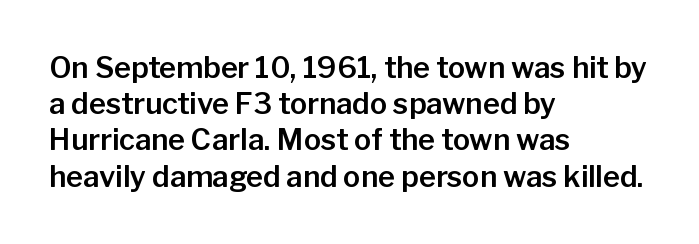
{"serif": "no", "italic": "no", "width": "normal", "stroke_contrast": "low", "x_height": "medium", "monospaced": "no", "underline": "no", "align": "left", "line_spacing": "normal", "line_spacing_ratio": 1.25, "letter_spacing": "normal", "letter_spacing_em": 0.0, "glyph_px": 29}
